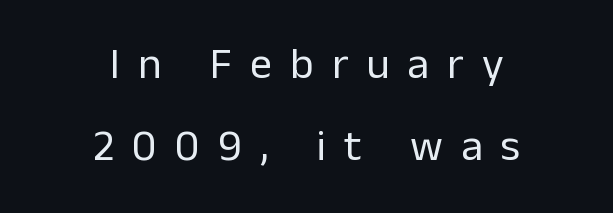
{"serif": "no", "italic": "no", "bold": "no", "weight": "regular", "width": "normal", "stroke_contrast": "low", "x_height": "medium", "monospaced": "no", "underline": "no", "align": "center", "line_spacing_ratio": 1.86, "letter_spacing": "wide", "letter_spacing_em": 0.41, "glyph_px": 44}
